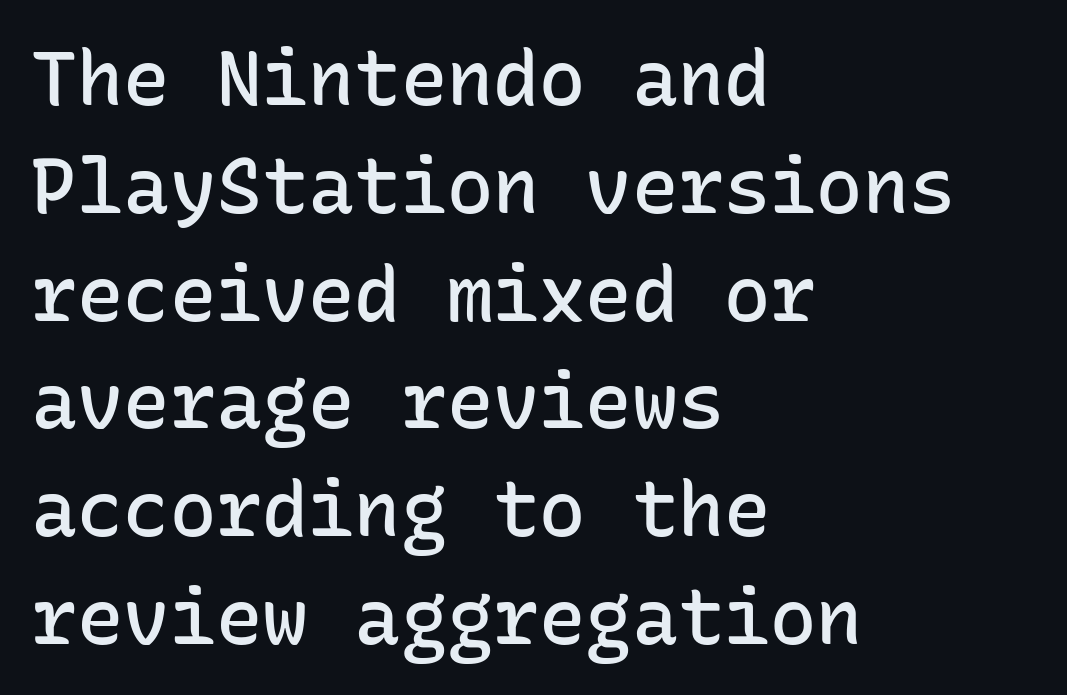
{"serif": "no", "italic": "no", "bold": "semi", "weight": "semibold", "width": "normal", "stroke_contrast": "low", "x_height": "medium", "monospaced": "yes", "underline": "no", "align": "left", "line_spacing": "normal", "line_spacing_ratio": 1.4, "letter_spacing": "normal", "letter_spacing_em": 0.0, "glyph_px": 77}
